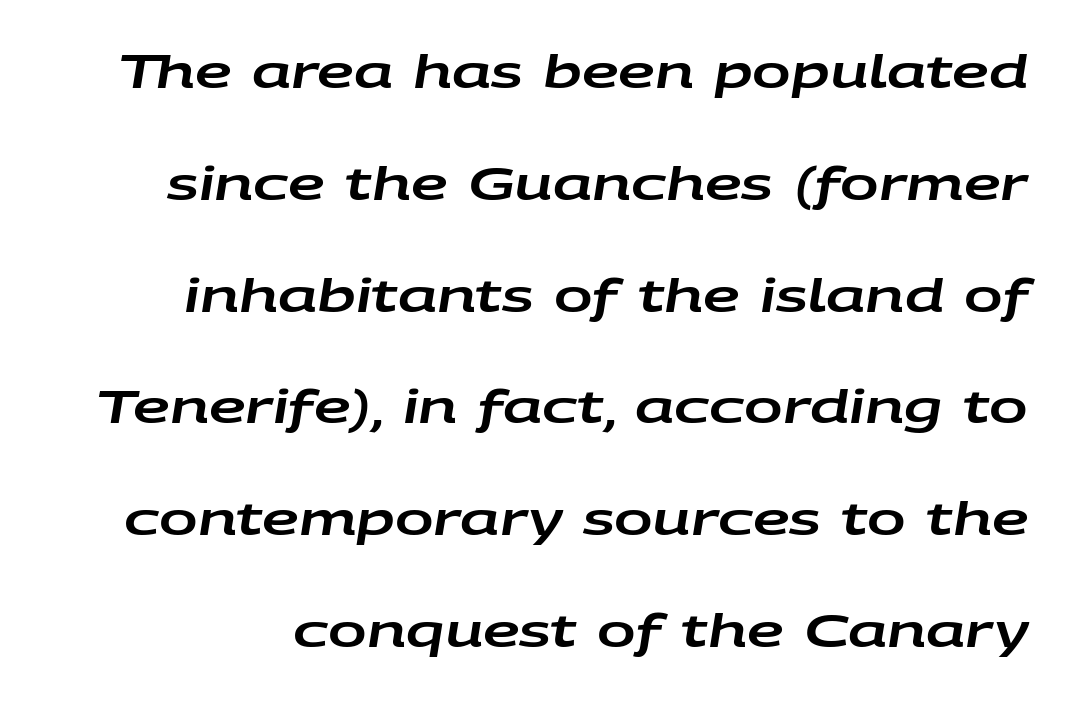
Q: Is the text italic (slanted)? A: Yes, it leans right by about 9 degrees.
Q: Is the text underlined? A: No.
Q: Is the spacing between letters normal or unusually wide? A: Normal.
Q: Is the spacing between lines tight, normal or loose? A: Loose.
Q: Width (condensed, normal, or wide)? A: Wide.
Q: Stroke contrast? A: Low.
Q: x-height? A: Large.
Q: Monospaced? A: No.
